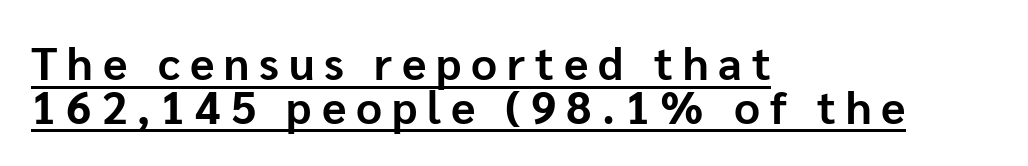
The image shows 45 px bold sans-serif type, upright; set left-aligned, tight line spacing (0.97x), unusually wide letter spacing (+0.22 em), underlined; low stroke contrast and a medium x-height.
